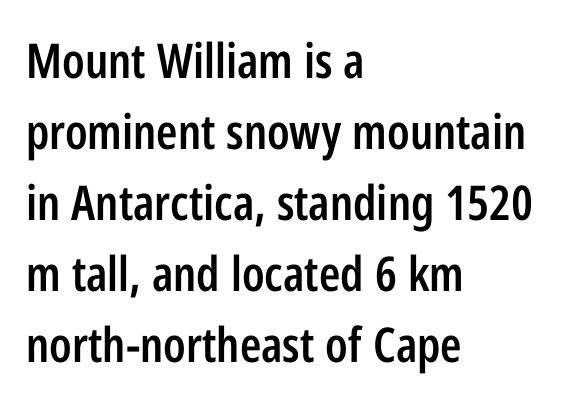
{"serif": "no", "italic": "no", "bold": "semi", "weight": "semibold", "width": "condensed", "stroke_contrast": "low", "x_height": "medium", "monospaced": "no", "underline": "no", "align": "left", "line_spacing": "normal", "line_spacing_ratio": 1.48, "letter_spacing": "normal", "letter_spacing_em": 0.0, "glyph_px": 48}
